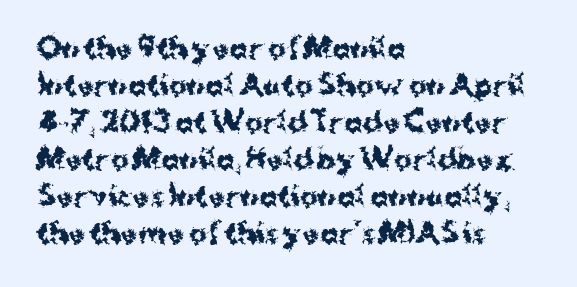
{"italic": "no", "bold": "yes", "underline": "no", "align": "left", "line_spacing": "normal", "line_spacing_ratio": 1.37, "letter_spacing": "normal", "letter_spacing_em": 0.0, "glyph_px": 27}
